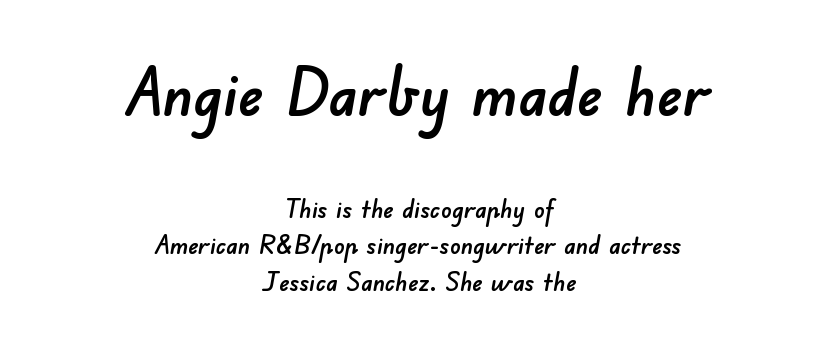
The image shows 65 px sans-serif type; set centered, normal line spacing (1.39x), normal letter spacing, not underlined; the first (top) block is 2.5x larger; low stroke contrast and a small x-height.
